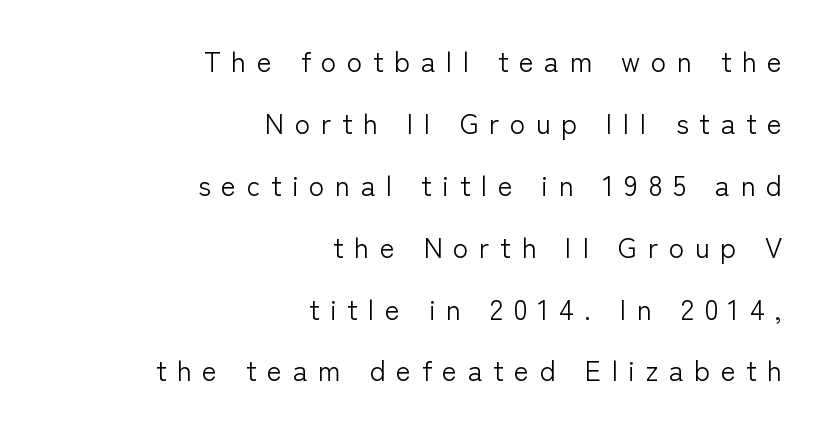
The image shows 28 px light sans-serif type, upright; set right-aligned, loose line spacing (2.21x), unusually wide letter spacing (+0.38 em), not underlined; low stroke contrast and a medium x-height.
